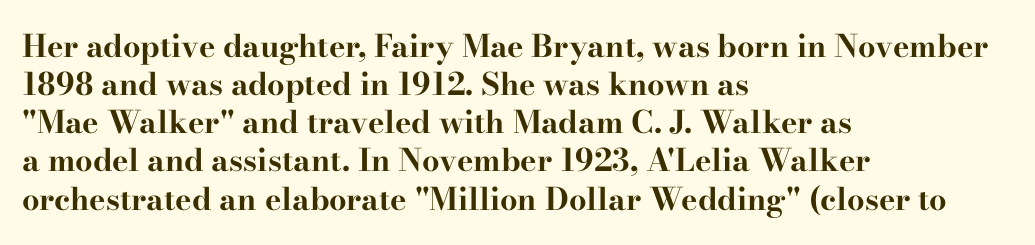
{"serif": "yes", "italic": "no", "bold": "yes", "weight": "bold", "width": "wide", "stroke_contrast": "high", "x_height": "small", "monospaced": "no", "underline": "no", "align": "left", "line_spacing_ratio": 1.23, "letter_spacing": "normal", "letter_spacing_em": 0.0, "glyph_px": 31}
